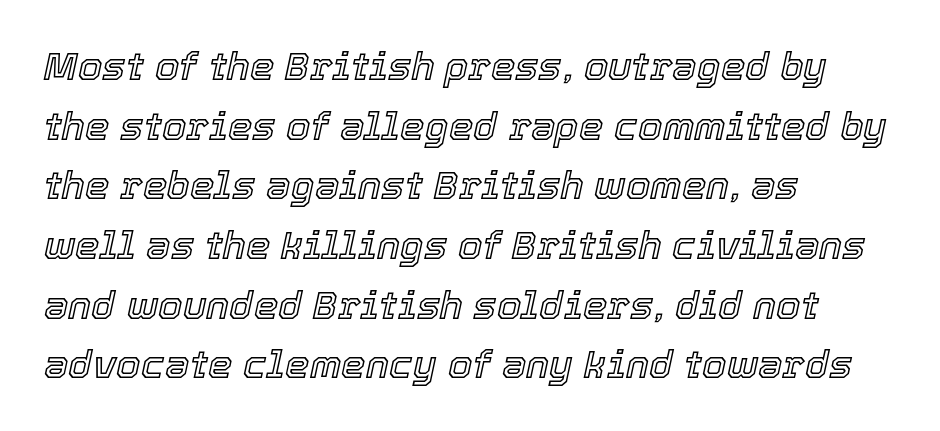
The image shows 39 px text type, italic (leaning right); set left-aligned, normal line spacing (1.53x), normal letter spacing, not underlined; a medium x-height.
